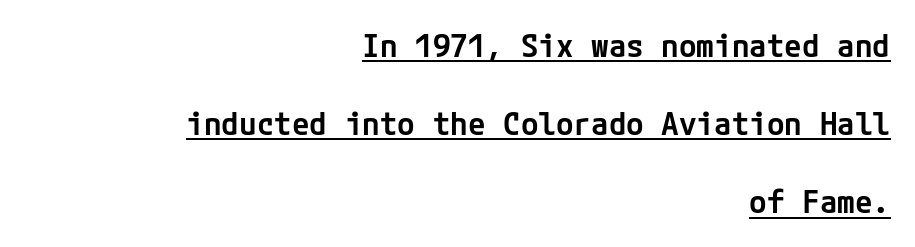
{"serif": "no", "italic": "no", "bold": "semi", "weight": "semibold", "width": "normal", "stroke_contrast": "low", "x_height": "medium", "underline": "yes", "align": "right", "line_spacing": "loose", "line_spacing_ratio": 2.44, "letter_spacing": "normal", "letter_spacing_em": 0.0, "glyph_px": 32}
